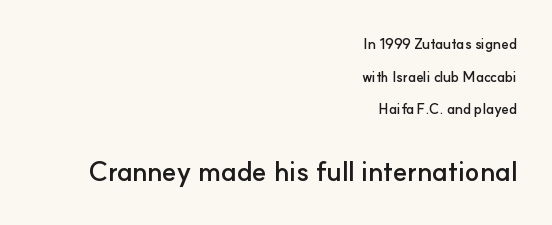
{"italic": "no", "bold": "yes", "underline": "no", "align": "right", "line_spacing": "loose", "line_spacing_ratio": 2.33, "letter_spacing": "normal", "letter_spacing_em": 0.0, "larger_block": "second", "size_ratio": 1.93, "glyph_px": 27}
